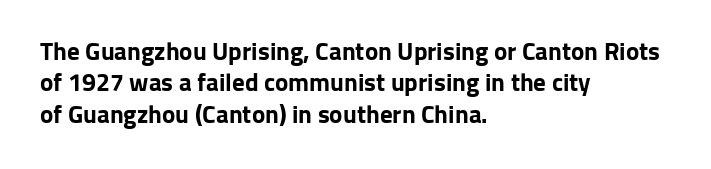
Horizontal alignment here is leftward, the default for most running prose. These lines were composed using upright roman letters. Quick note: underline off. Words appear dense and cohesive because spacing is normal. Honestly, the row spacing looks completely unremarkable. Heft: maximum for text — a bold.
